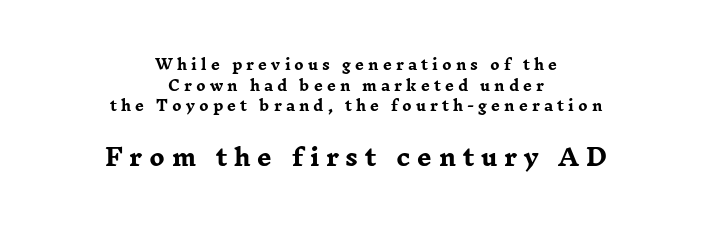
Set as a true bold cut, around the 700 mark. Words float on clear page, feet unadorned. Block two is the big one; block one sits smaller above it. This is roman type, the default non-slanted kind. The typesetter chose a symmetrical, centered arrangement here. The face used here is rendered with a markedly widened letterfit.
